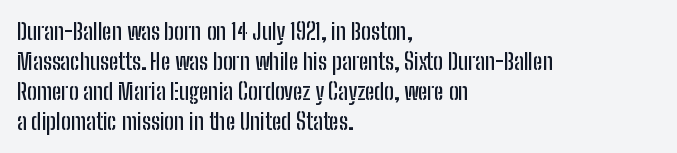
Q: Is the text italic (slanted)? A: No, it is upright.
Q: Is the text underlined? A: No.
Q: How is the paragraph aligned? A: Left-aligned.
Q: Is the spacing between letters normal or unusually wide? A: Normal.
Q: Is the spacing between lines tight, normal or loose? A: Normal.
